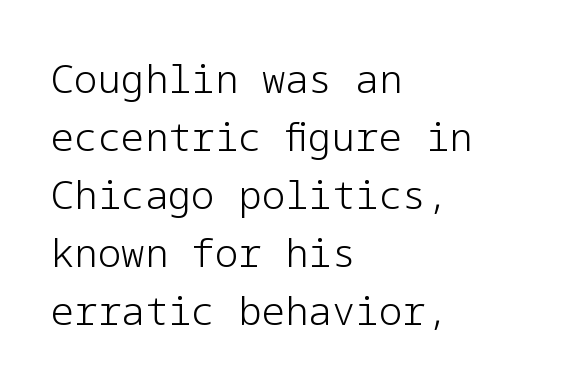
Q: Is the text bold? A: No.
Q: Is the text italic (slanted)? A: No, it is upright.
Q: Is the typeface a serif or a sans-serif typeface? A: Sans-serif.
Q: Is the text underlined? A: No.
Q: How is the paragraph aligned? A: Left-aligned.
Q: Is the spacing between letters normal or unusually wide? A: Normal.
Q: Is the spacing between lines tight, normal or loose? A: Normal.
Q: Width (condensed, normal, or wide)? A: Normal.
Q: Stroke contrast? A: Low.
Q: x-height? A: Medium.
